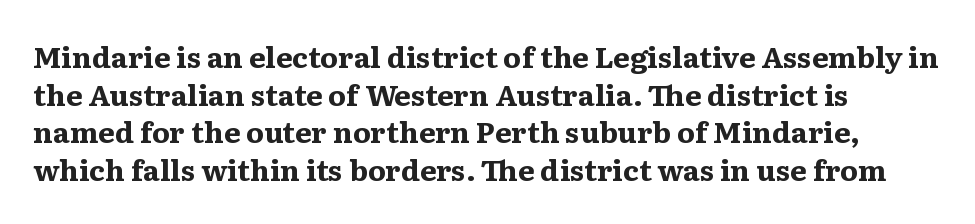
Q: Is the text bold? A: Yes.
Q: Is the text italic (slanted)? A: No, it is upright.
Q: Is the typeface a serif or a sans-serif typeface? A: Serif.
Q: Is the text underlined? A: No.
Q: How is the paragraph aligned? A: Left-aligned.
Q: Is the spacing between letters normal or unusually wide? A: Normal.
Q: Is the spacing between lines tight, normal or loose? A: Normal.
Q: Width (condensed, normal, or wide)? A: Wide.
Q: Stroke contrast? A: Medium.
Q: x-height? A: Medium.
Q: Monospaced? A: No.
